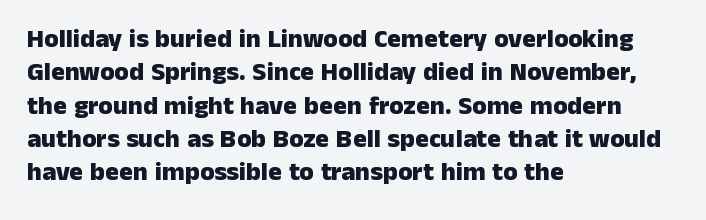
{"italic": "no", "bold": "yes", "underline": "no", "align": "left", "line_spacing": "normal", "line_spacing_ratio": 1.28, "letter_spacing": "normal", "letter_spacing_em": 0.0, "glyph_px": 26}
